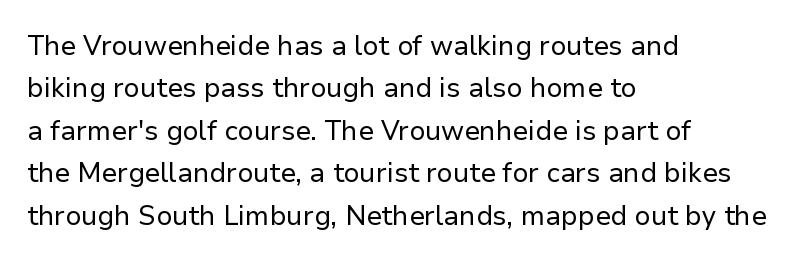
Characters follow at the spacing the type designer built in. Where is the straight margin? On the left. Weight: regular or lighter. Check the space under the baseline: it is left empty. Each new line begins a customary step beneath the previous one.
